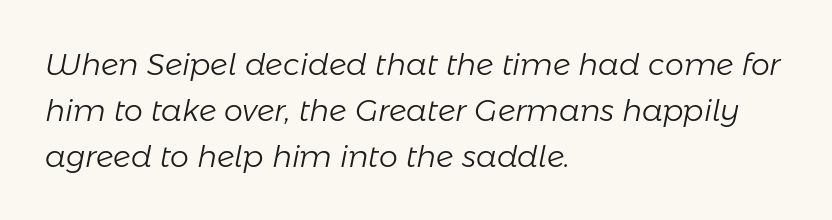
The text carries the slant typical of an italic or oblique font. Does the leading feel generous? No, just average. This sample has the flowing, uneven cadence of proportional lettering. The rendering keeps characters at their native spacing. Horizontal alignment here is leftward, the default for most running prose. Letters rest on an invisible, unmarked baseline.
